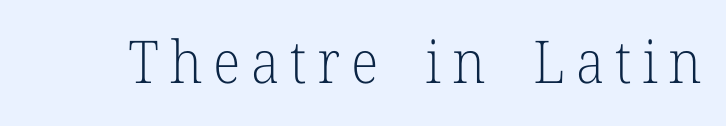
Q: Is the text bold? A: No.
Q: Is the text italic (slanted)? A: No, it is upright.
Q: Is the typeface a serif or a sans-serif typeface? A: Serif.
Q: Is the text underlined? A: No.
Q: Width (condensed, normal, or wide)? A: Normal.
Q: Stroke contrast? A: Low.
Q: x-height? A: Medium.
Q: Monospaced? A: No.
